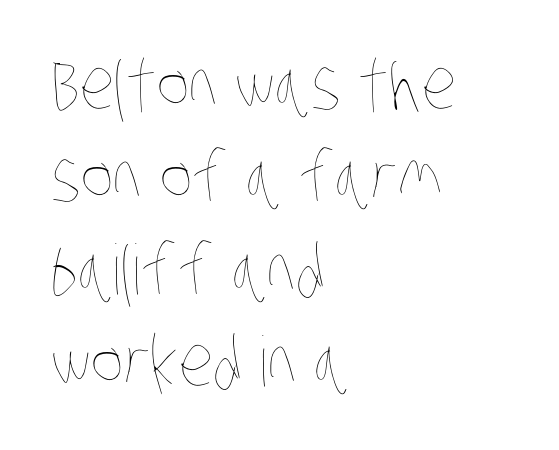
{"bold": "no", "weight": "thin", "width": "condensed", "stroke_contrast": "low", "x_height": "large", "monospaced": "no", "underline": "no", "align": "left", "line_spacing": "normal", "line_spacing_ratio": 1.34, "letter_spacing": "normal", "letter_spacing_em": 0.0, "glyph_px": 69}
